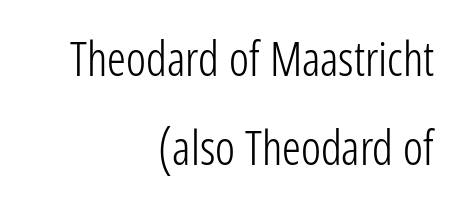
The font family rendered here belongs to the sans-serif group. Is this a fixed-width face? No — the glyphs have proportional, varying widths. This sample is right-justified, so line beginnings fall wherever the words allow. Words float on clear page, feet unadorned. Ink coverage per letter is moderate at most.
